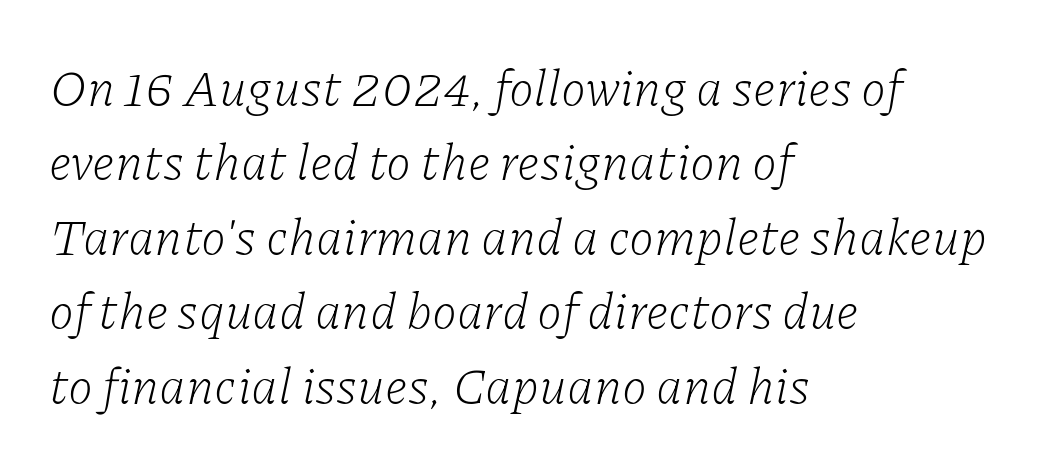
{"serif": "yes", "italic": "yes", "lean": "right", "slant_degrees": 11, "bold": "no", "weight": "light", "width": "normal", "stroke_contrast": "low", "x_height": "medium", "monospaced": "no", "underline": "no", "align": "left", "line_spacing": "normal", "line_spacing_ratio": 1.46, "letter_spacing": "normal", "letter_spacing_em": 0.0, "glyph_px": 51}
